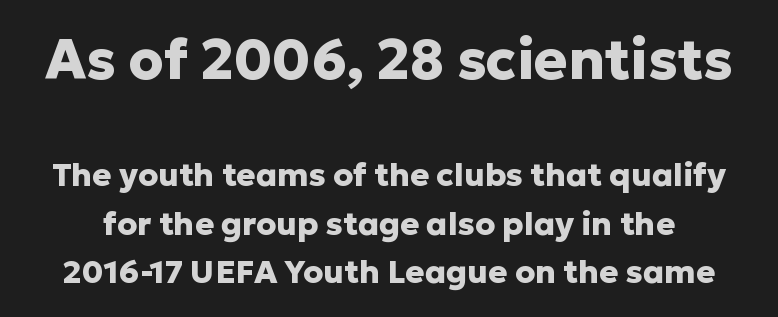
Q: Is the text bold? A: Yes.
Q: Is the text italic (slanted)? A: No, it is upright.
Q: Is the typeface a serif or a sans-serif typeface? A: Sans-serif.
Q: Is the text underlined? A: No.
Q: Is the spacing between letters normal or unusually wide? A: Normal.
Q: Is the spacing between lines tight, normal or loose? A: Normal.
Q: Which block of text is set in a larger size, the first (top) or the second (bottom)? A: The first (top) one.
Q: Width (condensed, normal, or wide)? A: Normal.
Q: Stroke contrast? A: Low.
Q: x-height? A: Medium.
Q: Monospaced? A: No.
